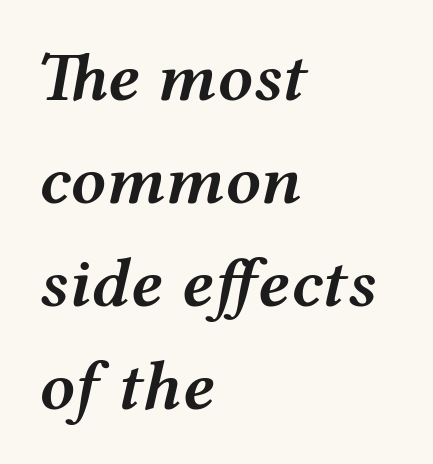
The image shows 70 px semibold, wide type, italic (leaning right); set left-aligned, normal line spacing (1.47x), normal letter spacing, not underlined; medium stroke contrast and a medium x-height.
